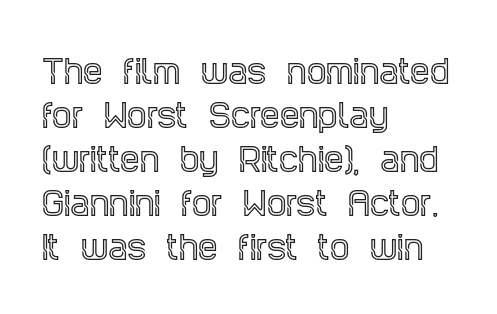
The space directly below the letters is spotless. The space between consecutive lines is moderate. The rendering uses natural spacing where letterforms have individual widths. Each letter's strokes conclude with small projecting serifs.
